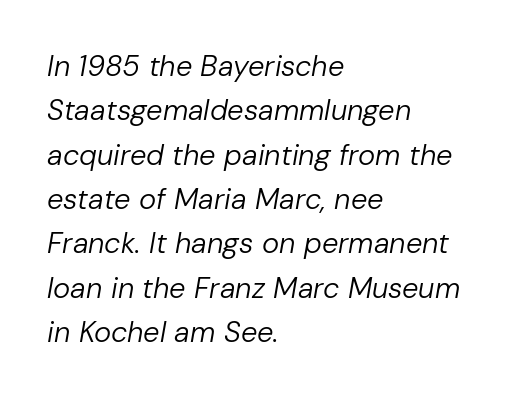
{"italic": "yes", "lean": "right", "slant_degrees": 10, "bold": "no", "weight": "regular", "width": "normal", "stroke_contrast": "low", "x_height": "medium", "monospaced": "no", "underline": "no", "align": "left", "line_spacing": "normal", "line_spacing_ratio": 1.53, "letter_spacing": "normal", "letter_spacing_em": 0.0, "glyph_px": 29}
